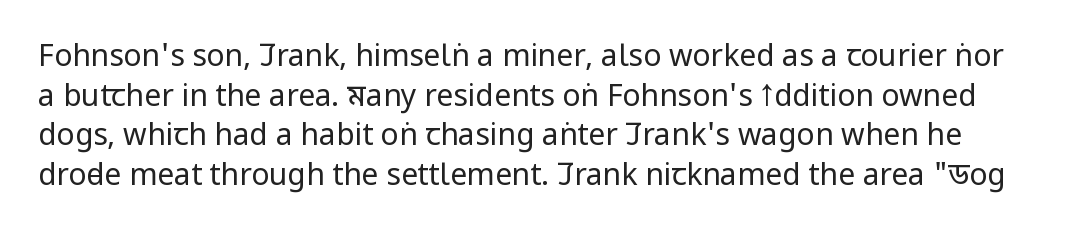
{"serif": "no", "italic": "no", "bold": "no", "weight": "regular", "width": "condensed", "stroke_contrast": "low", "x_height": "large", "monospaced": "no", "underline": "no", "line_spacing": "normal", "line_spacing_ratio": 1.32, "letter_spacing": "normal", "letter_spacing_em": 0.0, "glyph_px": 30}
